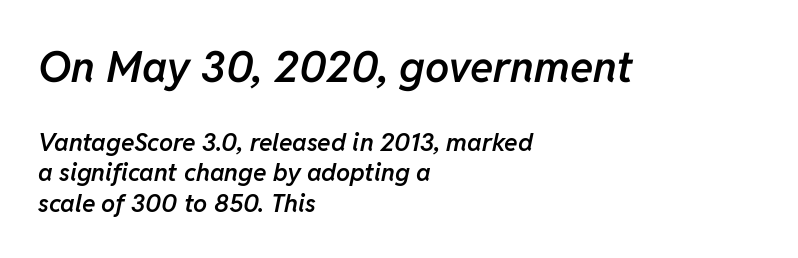
{"italic": "yes", "lean": "right", "slant_degrees": 11, "bold": "semi", "weight": "semibold", "width": "normal", "stroke_contrast": "low", "x_height": "medium", "monospaced": "no", "underline": "no", "align": "left", "line_spacing_ratio": 1.22, "letter_spacing": "normal", "letter_spacing_em": 0.0, "larger_block": "first", "size_ratio": 1.72, "glyph_px": 43}
